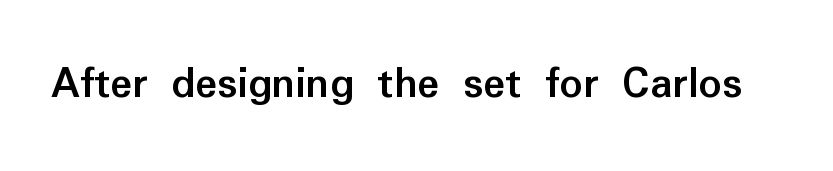
{"serif": "no", "italic": "no", "bold": "yes", "weight": "semibold", "width": "normal", "stroke_contrast": "low", "x_height": "medium", "monospaced": "no", "underline": "no", "letter_spacing": "normal", "letter_spacing_em": 0.0, "glyph_px": 46}
